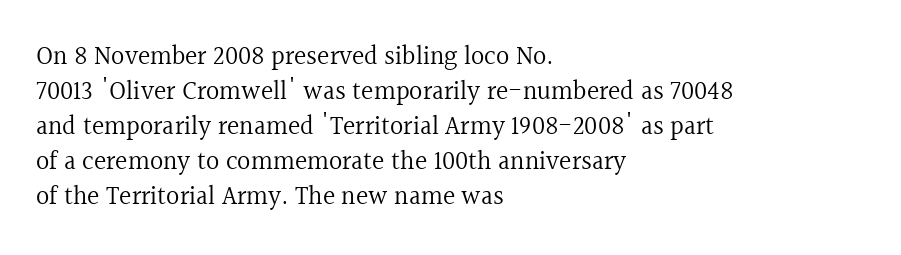
{"italic": "no", "bold": "no", "underline": "no", "align": "left", "line_spacing": "normal", "line_spacing_ratio": 1.35, "letter_spacing": "normal", "letter_spacing_em": 0.0, "glyph_px": 26}
